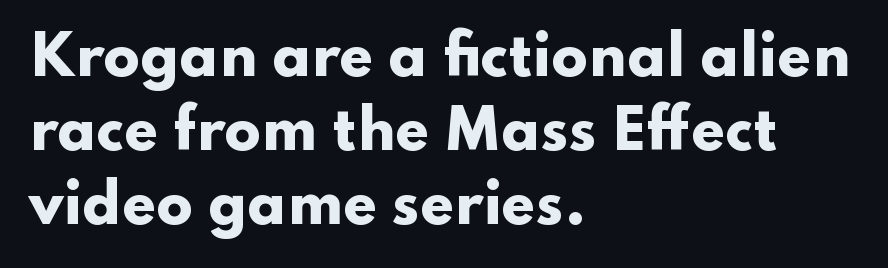
Q: Is the text bold? A: Yes.
Q: Is the text italic (slanted)? A: No, it is upright.
Q: Is the typeface a serif or a sans-serif typeface? A: Sans-serif.
Q: Is the text underlined? A: No.
Q: How is the paragraph aligned? A: Left-aligned.
Q: Is the spacing between letters normal or unusually wide? A: Normal.
Q: Is the spacing between lines tight, normal or loose? A: Normal.
Q: Width (condensed, normal, or wide)? A: Wide.
Q: Stroke contrast? A: Low.
Q: x-height? A: Small.
Q: Monospaced? A: No.
